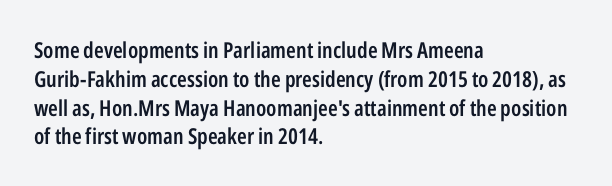
Left-aligned paragraph, ragged on the right. This sample uses plain, unmodified letter spacing. The lettering holds an erect, upright posture throughout. Underlining? Definitely not there. Students, this is semibold: more ink than regular, less than bold.
